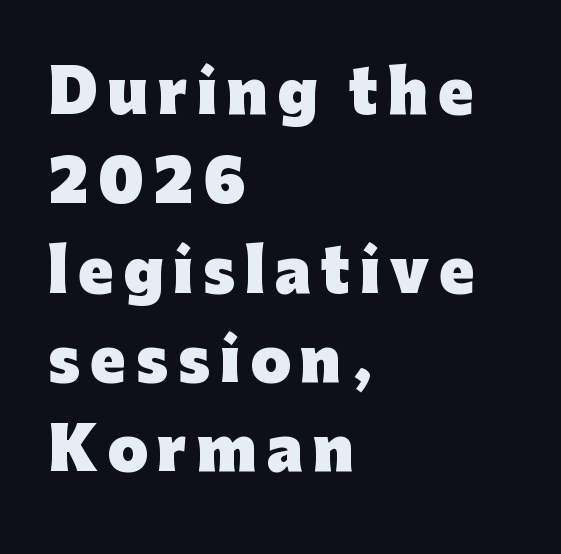
Pretty heavy lettering here — definitely bold. Summary of vertical rhythm: regular, with standard interline spacing. The letters advance in unequal steps, a hallmark of proportional type. No word sits above an underline. Is the block centered? No — it sits flush against the left margin.
